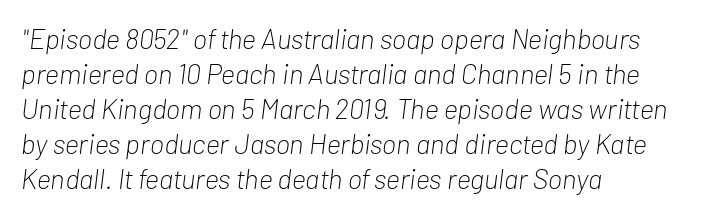
Has an underline been added? It has not. The rendering anchors every line to the left-hand side. Notice how descenders clear the ascenders below comfortably — that's standard leading. Posture: slanted.
